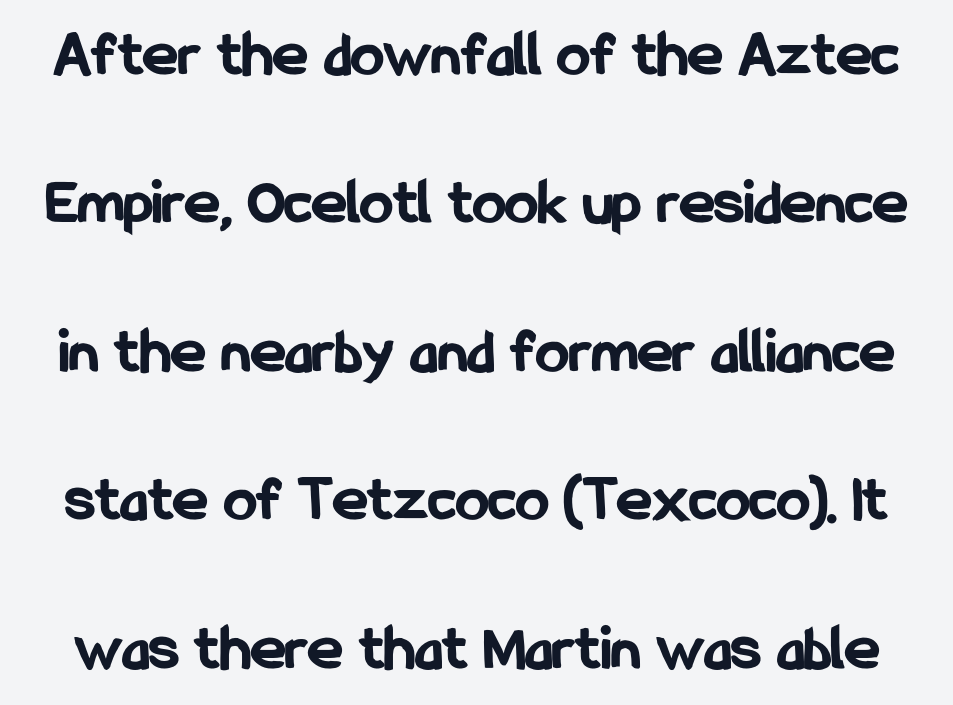
Posture: straight, roman, zero tilt. The sample has been set heavy, in full bold. There is no visible air inserted between adjacent glyphs. Lines of text with bare space underneath. The letters advance in unequal steps, a hallmark of proportional type.
